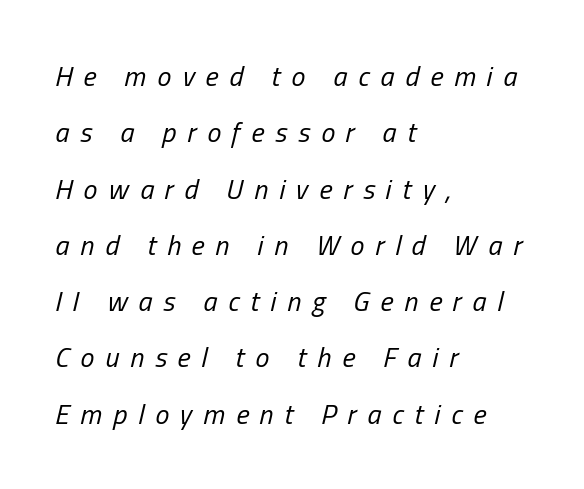
{"italic": "yes", "lean": "right", "slant_degrees": 13, "bold": "no", "weight": "regular", "width": "condensed", "stroke_contrast": "low", "x_height": "medium", "monospaced": "no", "underline": "no", "align": "left", "line_spacing": "loose", "line_spacing_ratio": 2.01, "letter_spacing": "wide", "letter_spacing_em": 0.39, "glyph_px": 28}
